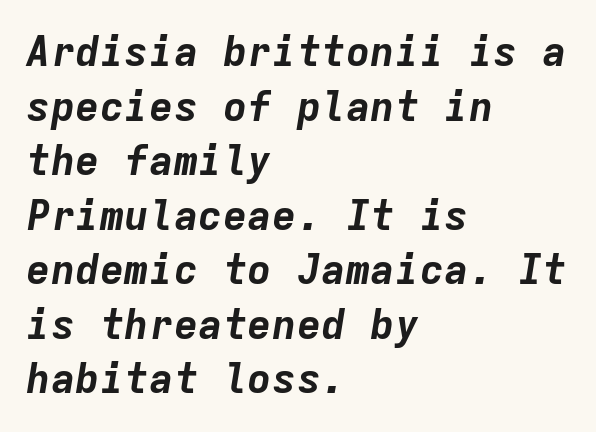
Is the block centered? No — it sits flush against the left margin. Italic? Definitely — the glyphs are oblique. Its strokes are broad and dark, the hallmark of bold type. Baseline-to-baseline distance is the conventional proportion of letter height. Descenders hang freely into open space. Words appear dense and cohesive because spacing is normal.
